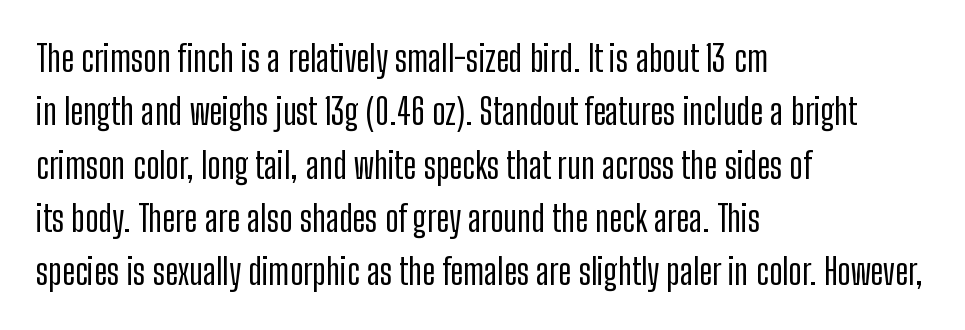
{"serif": "no", "italic": "no", "width": "condensed", "stroke_contrast": "low", "x_height": "medium", "monospaced": "no", "underline": "no", "align": "left", "line_spacing": "normal", "line_spacing_ratio": 1.48, "letter_spacing": "normal", "letter_spacing_em": 0.0, "glyph_px": 36}
